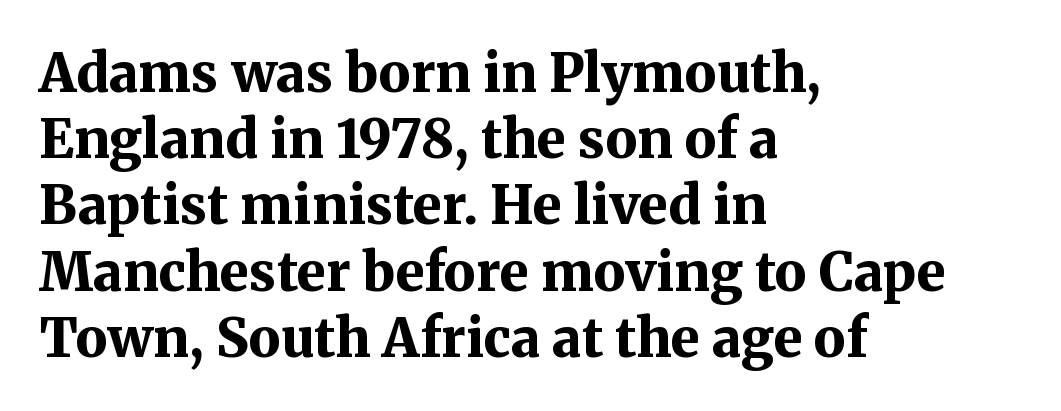
Q: Is the text bold? A: Yes.
Q: Is the text italic (slanted)? A: No, it is upright.
Q: Is the typeface a serif or a sans-serif typeface? A: Serif.
Q: Is the text underlined? A: No.
Q: How is the paragraph aligned? A: Left-aligned.
Q: Is the spacing between letters normal or unusually wide? A: Normal.
Q: Is the spacing between lines tight, normal or loose? A: Normal.
Q: Width (condensed, normal, or wide)? A: Normal.
Q: Stroke contrast? A: Medium.
Q: x-height? A: Medium.
Q: Monospaced? A: No.
